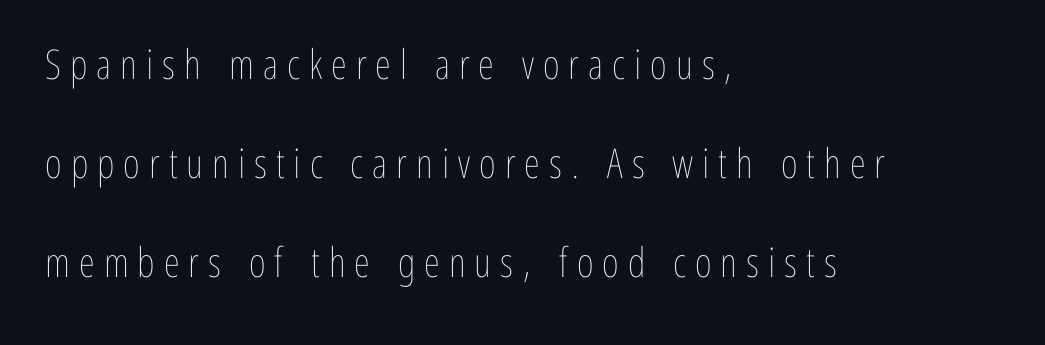
Q: Is the text bold? A: No.
Q: Is the text italic (slanted)? A: No, it is upright.
Q: Is the text underlined? A: No.
Q: How is the paragraph aligned? A: Left-aligned.
Q: Is the spacing between letters normal or unusually wide? A: Unusually wide.
Q: Is the spacing between lines tight, normal or loose? A: Loose.
Q: Width (condensed, normal, or wide)? A: Condensed.
Q: Stroke contrast? A: Low.
Q: x-height? A: Medium.
Q: Monospaced? A: No.
